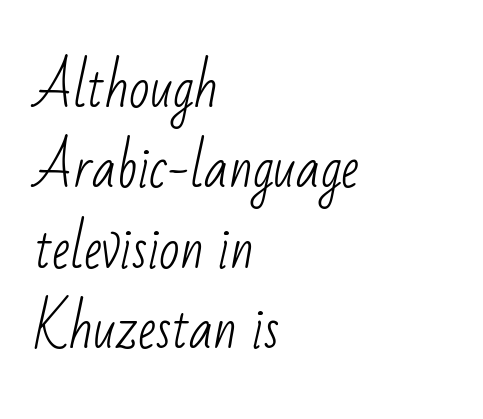
{"serif": "no", "bold": "no", "weight": "light", "width": "condensed", "stroke_contrast": "low", "x_height": "small", "monospaced": "no", "underline": "no", "align": "left", "line_spacing": "normal", "line_spacing_ratio": 1.49, "letter_spacing": "normal", "letter_spacing_em": 0.0, "glyph_px": 54}
